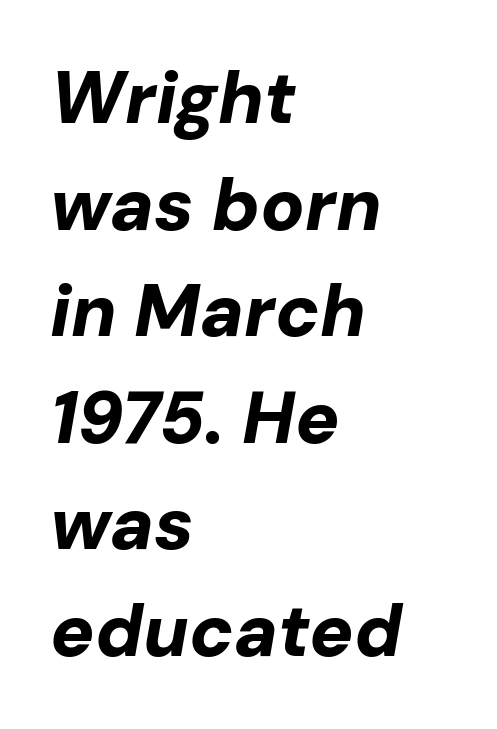
Interline gaps are of average width in this sample. Teacher's note: observe the even left margin — that is flush-left alignment. A bare baseline throughout the passage. Strong, thick strokes mark this as bold type. This sample has the flowing, uneven cadence of proportional lettering.
